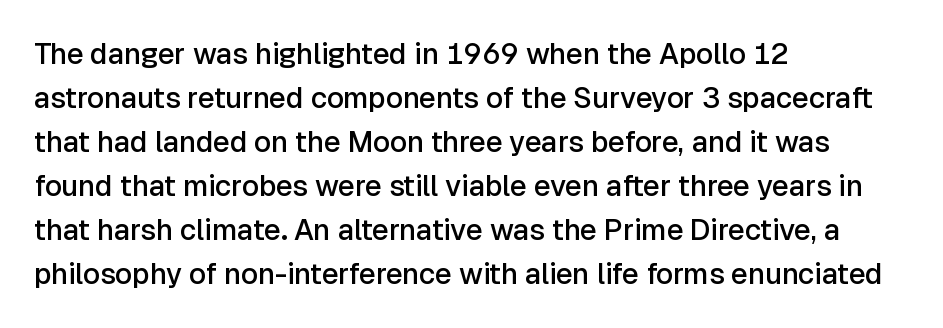
The line texture is even and compact thanks to regular tracking. Every row of glyphs begins at an identical x-position on the left. How heavy is the stroke? Medium-heavy — a semibold, shy of bold. Examine the stroke ends and you'll find no serifs. If you measured baseline to baseline, you'd find a middling distance.
